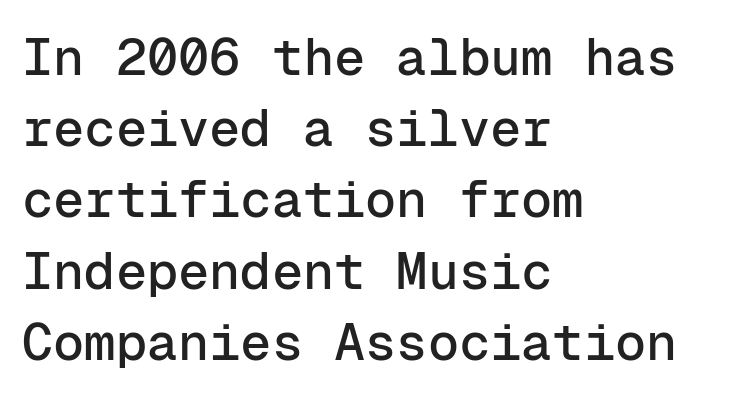
Q: Is the text italic (slanted)? A: No, it is upright.
Q: Is the typeface a serif or a sans-serif typeface? A: Sans-serif.
Q: Is the text underlined? A: No.
Q: How is the paragraph aligned? A: Left-aligned.
Q: Is the spacing between letters normal or unusually wide? A: Normal.
Q: Is the spacing between lines tight, normal or loose? A: Normal.
Q: Width (condensed, normal, or wide)? A: Normal.
Q: Stroke contrast? A: Low.
Q: x-height? A: Medium.
Q: Monospaced? A: Yes.
